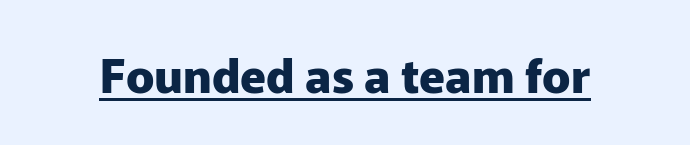
Each letter keeps its own natural width here, so spacing adapts to shape. The rendering shows plain stroke endings on the letterforms — a sans-serif design. Vertical strokes here are truly vertical. Glance below the letters and you will spot a drawn line. Is the letter spacing exaggerated? No — it looks like the ordinary default.
